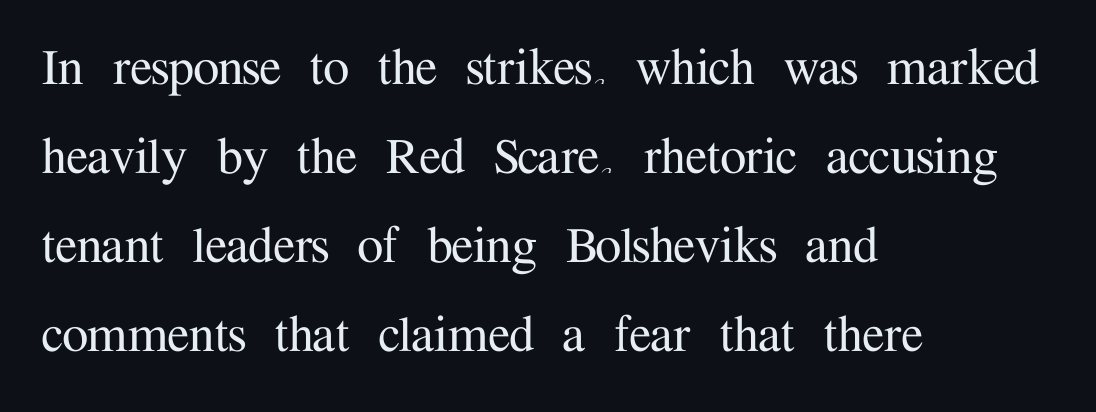
{"serif": "yes", "italic": "no", "width": "normal", "stroke_contrast": "medium", "x_height": "medium", "monospaced": "no", "underline": "no", "align": "left", "line_spacing": "normal", "line_spacing_ratio": 1.51, "letter_spacing": "normal", "letter_spacing_em": 0.0, "glyph_px": 59}
